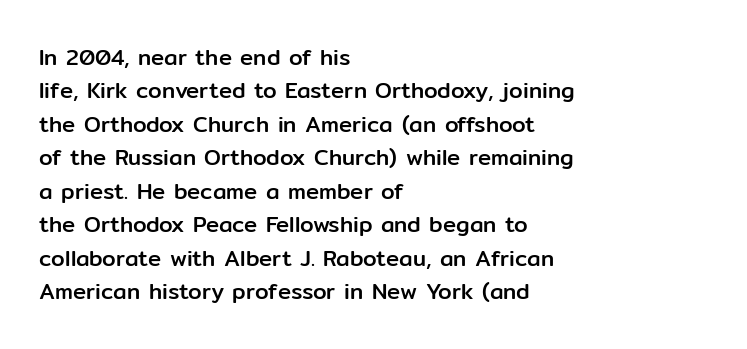
The image shows 22 px text type, upright; set left-aligned, normal line spacing (1.52x), normal letter spacing, not underlined.
